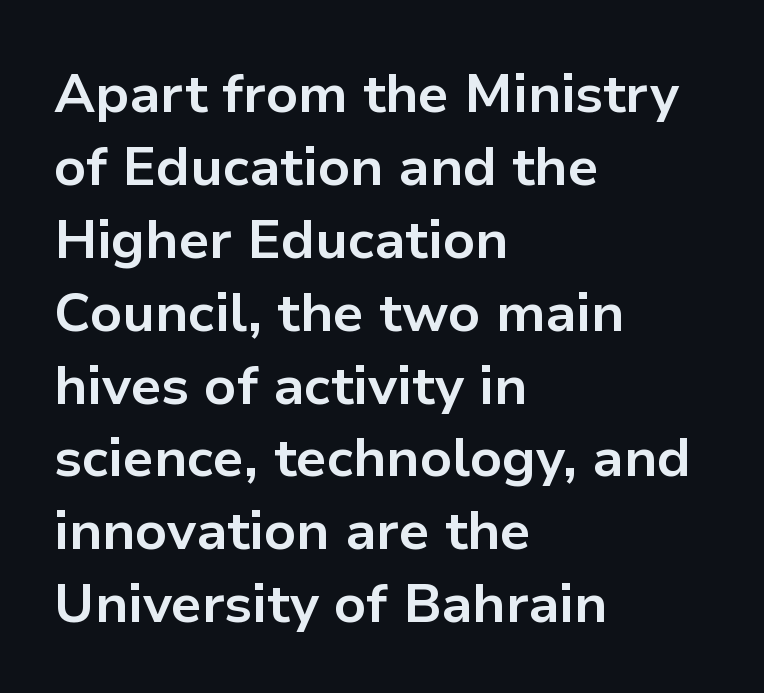
{"serif": "no", "italic": "no", "bold": "yes", "weight": "bold", "width": "normal", "stroke_contrast": "low", "x_height": "medium", "monospaced": "no", "underline": "no", "align": "left", "line_spacing": "normal", "line_spacing_ratio": 1.35, "letter_spacing": "normal", "letter_spacing_em": 0.0, "glyph_px": 54}
